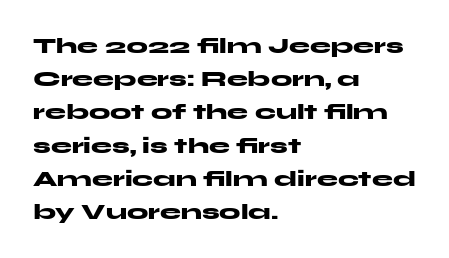
The image shows 21 px bold type, upright; set left-aligned, normal line spacing (1.58x), normal letter spacing, not underlined.
